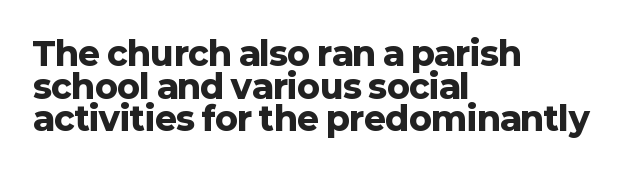
{"serif": "no", "italic": "no", "bold": "yes", "weight": "heavy", "width": "normal", "stroke_contrast": "low", "x_height": "medium", "monospaced": "no", "underline": "no", "align": "left", "line_spacing": "tight", "line_spacing_ratio": 0.99, "letter_spacing": "normal", "letter_spacing_em": 0.0, "glyph_px": 33}
